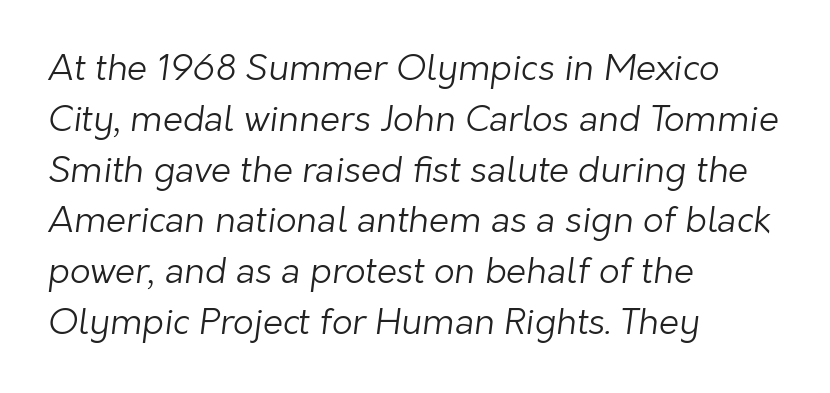
{"serif": "no", "bold": "no", "weight": "light", "width": "normal", "stroke_contrast": "low", "x_height": "medium", "monospaced": "no", "underline": "no", "align": "left", "line_spacing": "normal", "line_spacing_ratio": 1.41, "letter_spacing": "normal", "letter_spacing_em": 0.0, "glyph_px": 36}
